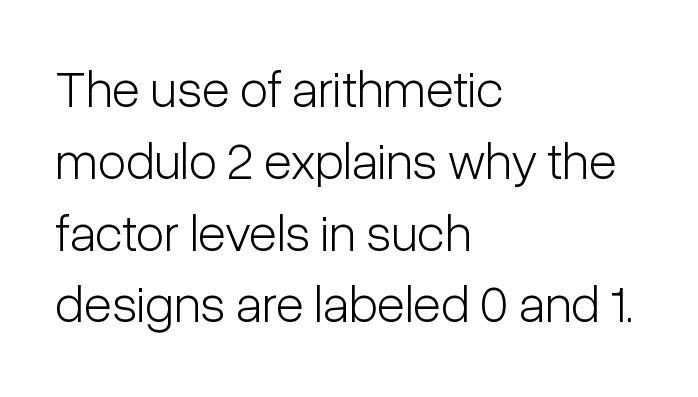
Q: Is the text bold? A: No.
Q: Is the text italic (slanted)? A: No, it is upright.
Q: Is the typeface a serif or a sans-serif typeface? A: Sans-serif.
Q: Is the text underlined? A: No.
Q: How is the paragraph aligned? A: Left-aligned.
Q: Is the spacing between letters normal or unusually wide? A: Normal.
Q: Is the spacing between lines tight, normal or loose? A: Normal.
Q: Width (condensed, normal, or wide)? A: Condensed.
Q: Stroke contrast? A: Low.
Q: x-height? A: Medium.
Q: Monospaced? A: No.
